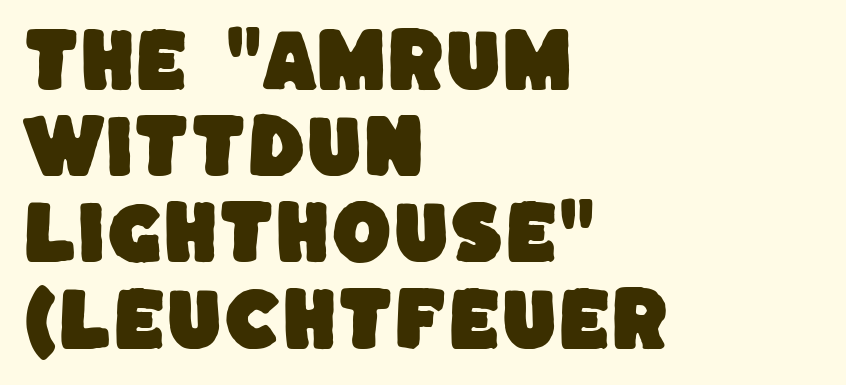
The image shows 69 px sans-serif type; set left-aligned, normal line spacing (1.25x), normal letter spacing, not underlined; low stroke contrast and a large x-height.
